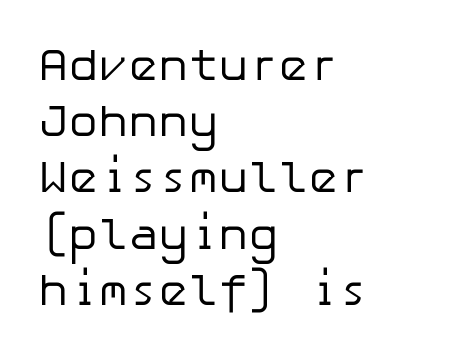
The specimen reads as upright at a glance. Line beginnings align vertically; line endings do not. Compared with typical paragraphs, the rows here are spaced about the same. Any mark beneath the type? The region is blank.
